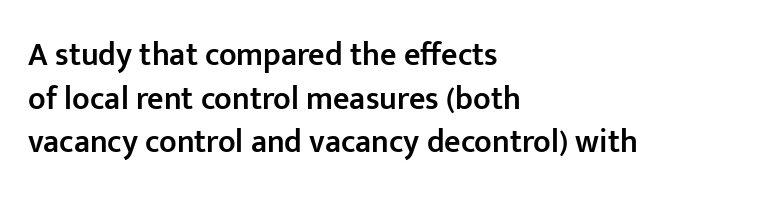
Slightly chunky letters — semibold, I'd say, not full bold. Standard letterfit; no display-style spreading of the glyphs. The font family rendered here belongs to the sans-serif group. Each new line begins a customary step beneath the previous one.
